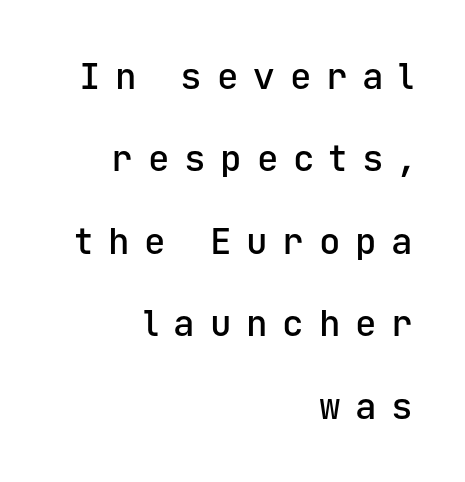
Q: Is the text bold? A: Semi-bold.
Q: Is the text italic (slanted)? A: No, it is upright.
Q: Is the typeface a serif or a sans-serif typeface? A: Sans-serif.
Q: Is the text underlined? A: No.
Q: How is the paragraph aligned? A: Right-aligned.
Q: Is the spacing between letters normal or unusually wide? A: Unusually wide.
Q: Is the spacing between lines tight, normal or loose? A: Loose.
Q: Width (condensed, normal, or wide)? A: Normal.
Q: Stroke contrast? A: Low.
Q: x-height? A: Medium.
Q: Monospaced? A: Yes.
